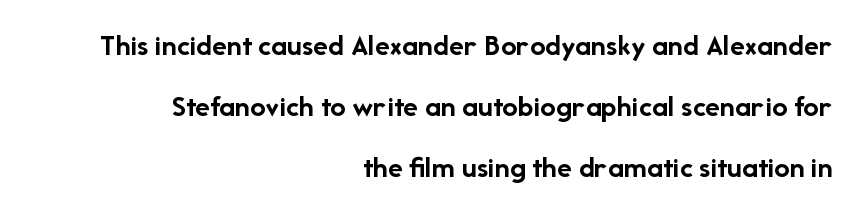
The image shows 31 px semibold sans-serif type, upright; set right-aligned, loose line spacing (1.96x), normal letter spacing, not underlined; low stroke contrast and a medium x-height.
